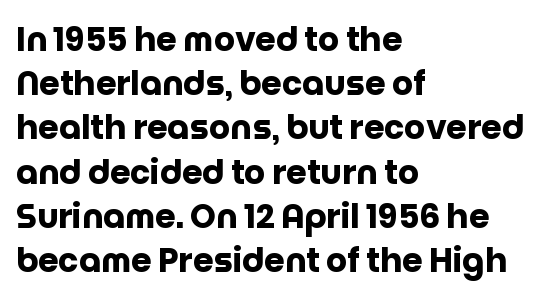
The image shows 33 px heavy sans-serif type, upright; set left-aligned, normal line spacing (1.34x), normal letter spacing, not underlined; low stroke contrast and a large x-height.
